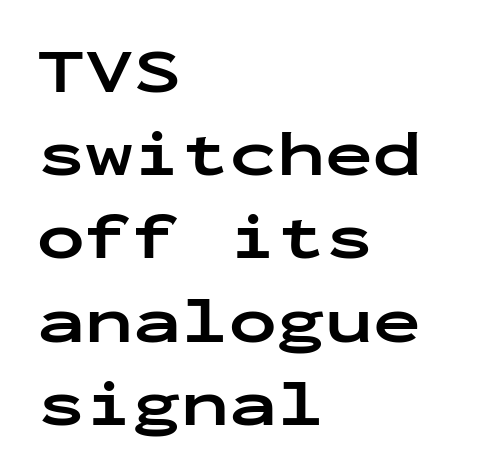
{"serif": "no", "italic": "no", "bold": "yes", "weight": "bold", "width": "wide", "stroke_contrast": "low", "x_height": "medium", "monospaced": "yes", "underline": "no", "align": "left", "line_spacing": "normal", "line_spacing_ratio": 1.3, "letter_spacing": "normal", "letter_spacing_em": 0.0, "glyph_px": 64}
